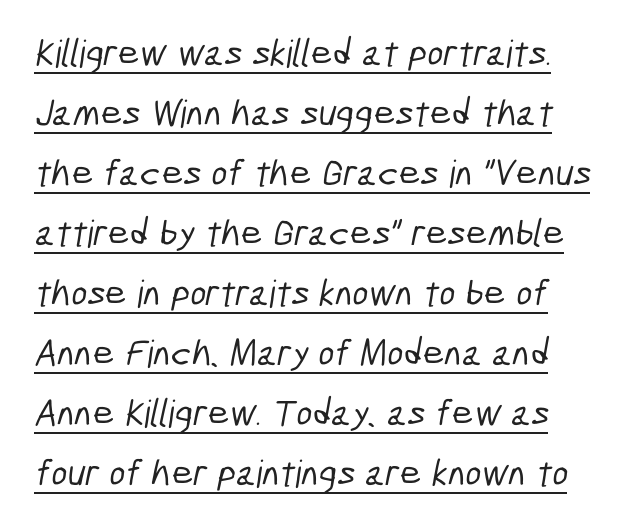
Q: Is the typeface a serif or a sans-serif typeface? A: Sans-serif.
Q: Is the text underlined? A: Yes.
Q: Is the spacing between letters normal or unusually wide? A: Normal.
Q: Is the spacing between lines tight, normal or loose? A: Normal.
Q: Width (condensed, normal, or wide)? A: Condensed.
Q: Stroke contrast? A: Low.
Q: x-height? A: Medium.
Q: Monospaced? A: No.
